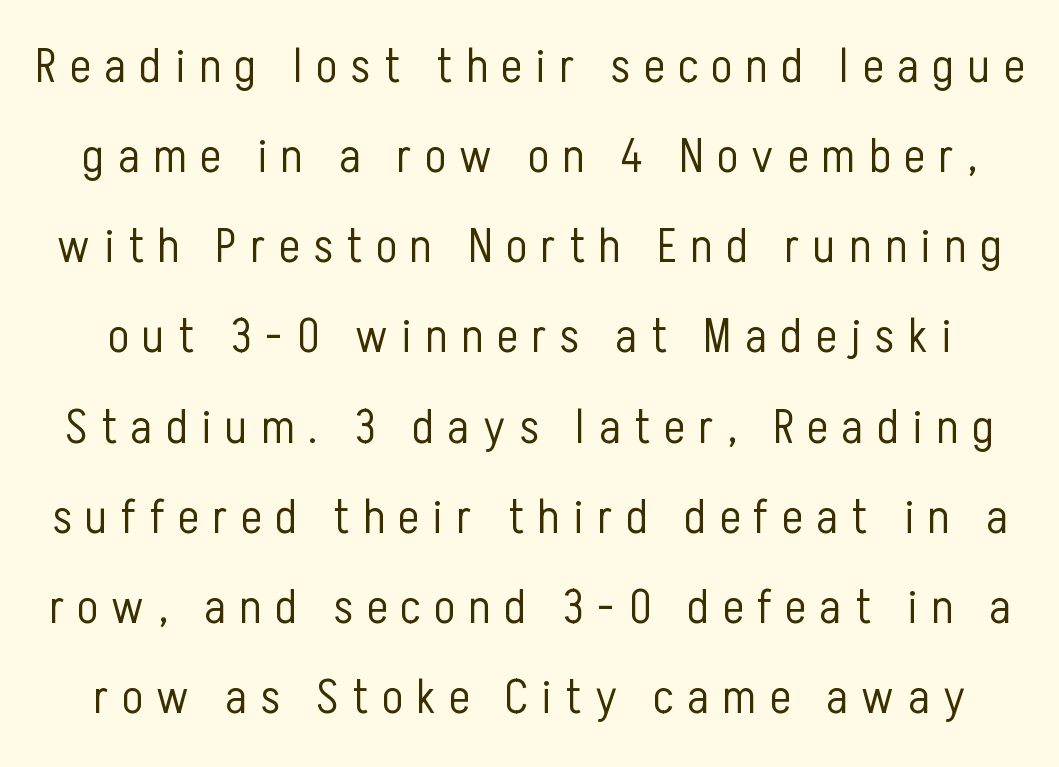
{"serif": "no", "italic": "no", "bold": "no", "weight": "light", "width": "condensed", "stroke_contrast": "low", "x_height": "medium", "monospaced": "no", "underline": "no", "line_spacing_ratio": 1.84, "letter_spacing": "wide", "letter_spacing_em": 0.28, "glyph_px": 49}
